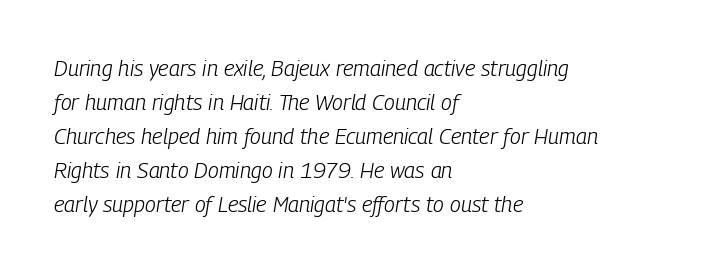
The image shows 22 px text type, italic (leaning right); set left-aligned, normal line spacing (1.55x), normal letter spacing, not underlined.
